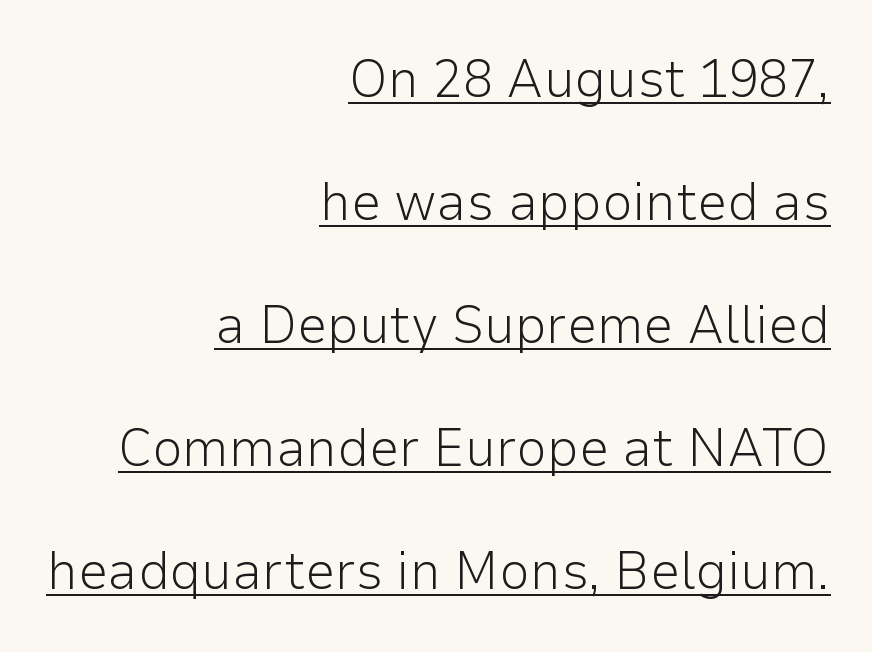
The image shows 54 px light sans-serif type, upright; set right-aligned, loose line spacing (2.28x), normal letter spacing, underlined; low stroke contrast and a medium x-height.
